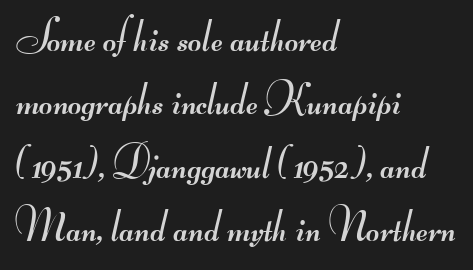
{"serif": "no", "bold": "no", "weight": "regular", "width": "wide", "stroke_contrast": "medium", "monospaced": "no", "underline": "no", "align": "left", "line_spacing": "normal", "line_spacing_ratio": 1.38, "letter_spacing": "normal", "letter_spacing_em": 0.0, "glyph_px": 46}
